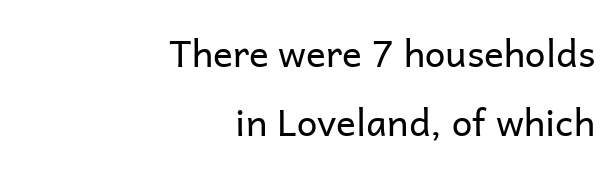
Q: Is the text bold? A: No.
Q: Is the text italic (slanted)? A: No, it is upright.
Q: Is the typeface a serif or a sans-serif typeface? A: Sans-serif.
Q: Is the text underlined? A: No.
Q: How is the paragraph aligned? A: Right-aligned.
Q: Is the spacing between letters normal or unusually wide? A: Normal.
Q: Width (condensed, normal, or wide)? A: Normal.
Q: Stroke contrast? A: Low.
Q: x-height? A: Medium.
Q: Monospaced? A: No.
